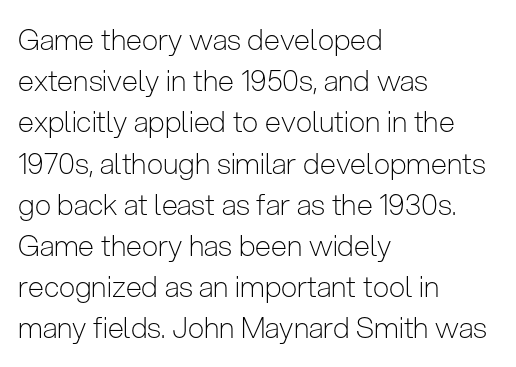
The image shows 29 px light, condensed sans-serif type, upright; set left-aligned, normal line spacing (1.42x), normal letter spacing, not underlined; low stroke contrast and a medium x-height.
